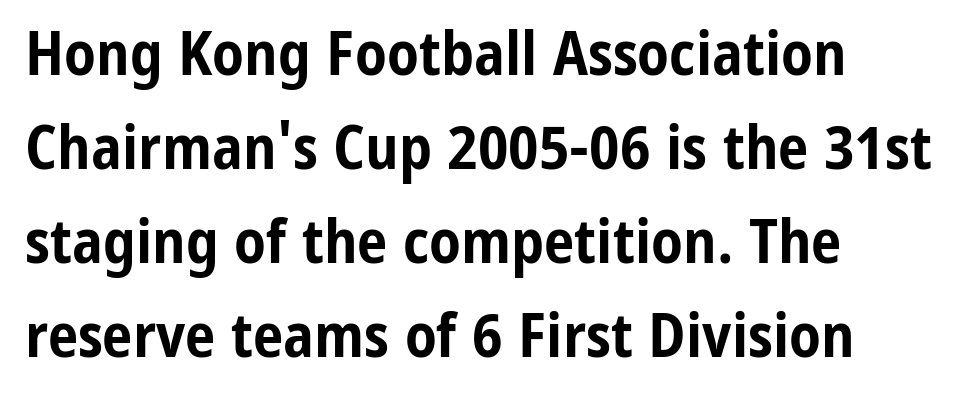
The image shows 61 px bold, condensed sans-serif type, upright; set left-aligned, normal line spacing (1.54x), normal letter spacing, not underlined; low stroke contrast and a medium x-height.
